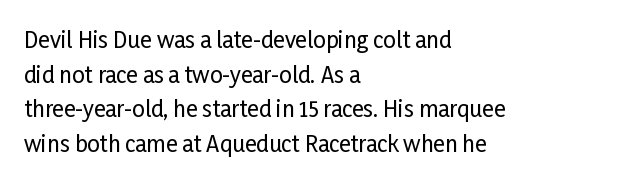
The setting favours the left margin, as ordinary paragraphs usually do. The letters stand straight up with perfectly vertical stems. Baseline-to-baseline distance is the conventional proportion of letter height. Beneath every word, the page is bare. Is the letter spacing exaggerated? No — it looks like the ordinary default.
